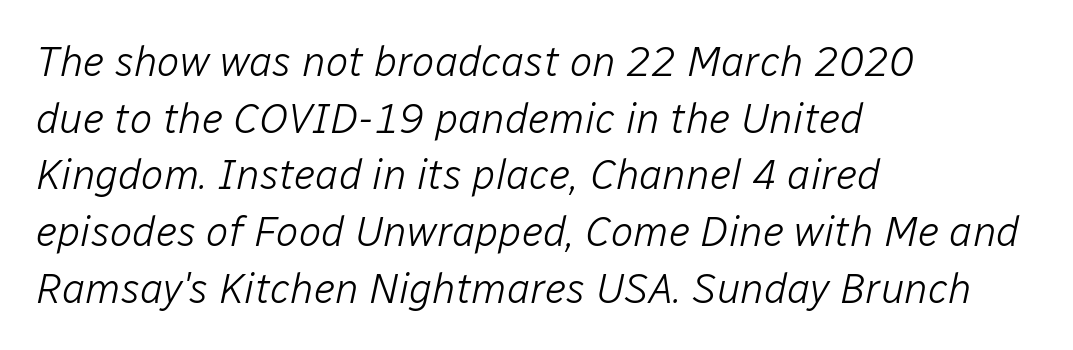
Q: Is the text bold? A: No.
Q: Is the text italic (slanted)? A: Yes, it leans right by about 12 degrees.
Q: Is the text underlined? A: No.
Q: How is the paragraph aligned? A: Left-aligned.
Q: Is the spacing between letters normal or unusually wide? A: Normal.
Q: Is the spacing between lines tight, normal or loose? A: Normal.
Q: Width (condensed, normal, or wide)? A: Normal.
Q: Stroke contrast? A: Low.
Q: x-height? A: Medium.
Q: Monospaced? A: No.
